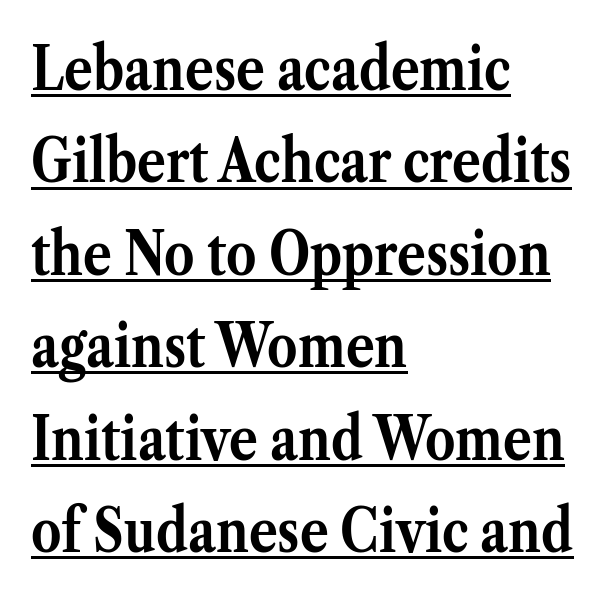
Which margin do the lines hug? The left one — the right edge is uneven. The face used here is proportionally spaced, like ordinary book or web type. Has an underline been added? It has. A roman cut, with each character standing at attention. Serifs: yes, visible at the terminals of the letterforms.
